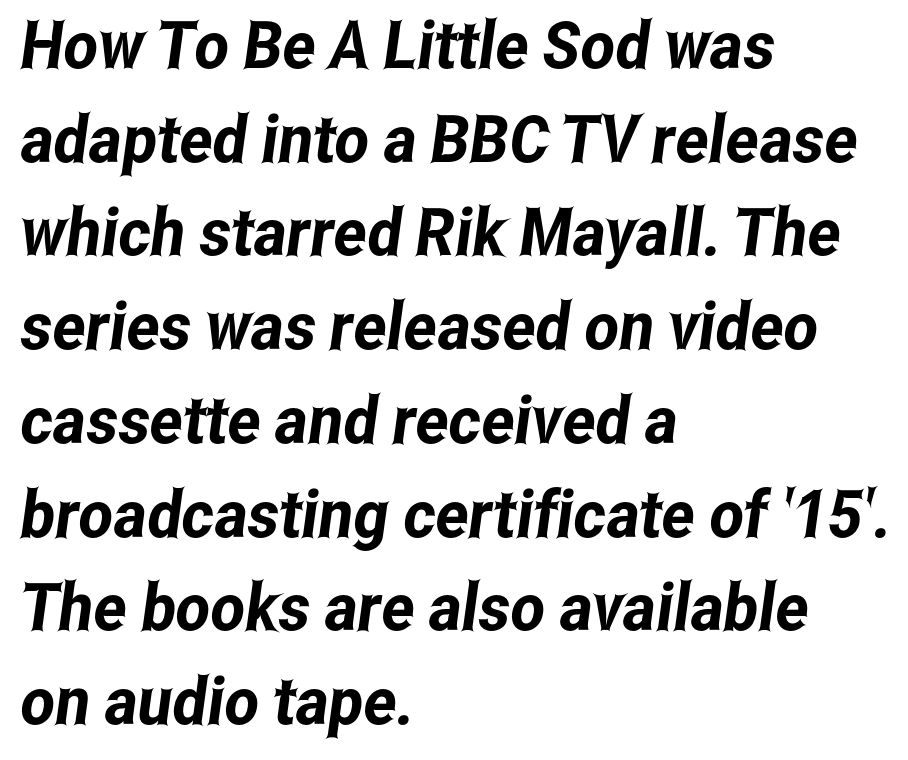
{"serif": "no", "width": "condensed", "stroke_contrast": "low", "x_height": "medium", "monospaced": "no", "underline": "no", "align": "left", "line_spacing": "normal", "line_spacing_ratio": 1.42, "letter_spacing": "normal", "letter_spacing_em": 0.0, "glyph_px": 66}
